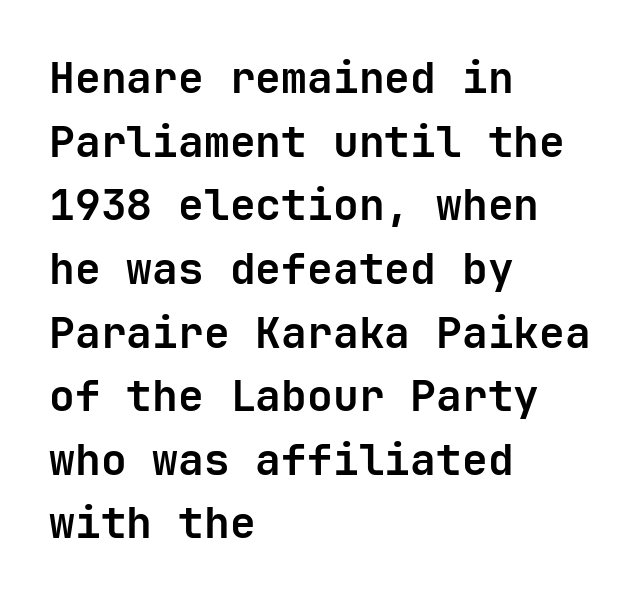
{"serif": "no", "italic": "no", "bold": "yes", "weight": "bold", "width": "normal", "stroke_contrast": "low", "x_height": "medium", "monospaced": "yes", "underline": "no", "align": "left", "line_spacing": "normal", "line_spacing_ratio": 1.48, "letter_spacing": "normal", "letter_spacing_em": 0.0, "glyph_px": 43}
